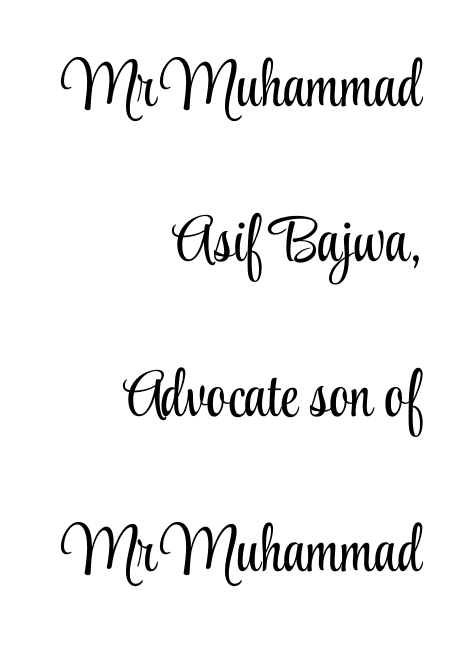
The image shows 64 px light, condensed serif type; set right-aligned, loose line spacing (2.42x), normal letter spacing, not underlined; low stroke contrast and a small x-height.
